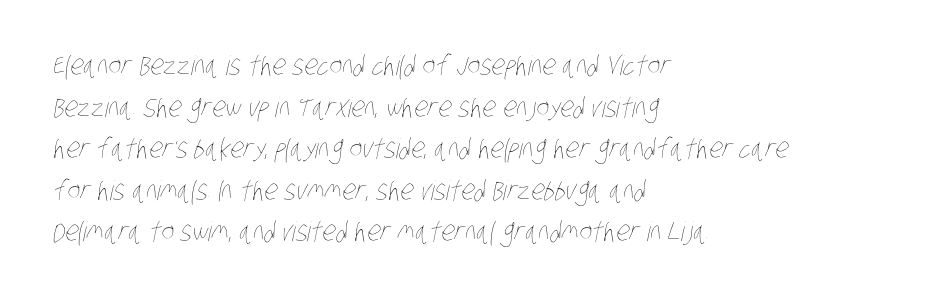
The image shows 27 px text type; set left-aligned, normal line spacing (1.54x), normal letter spacing, not underlined.
